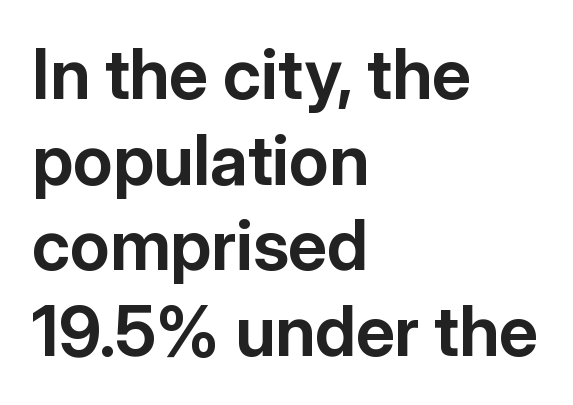
The image shows 69 px bold sans-serif type, upright; set left-aligned, line spacing 1.24x, normal letter spacing, not underlined; low stroke contrast and a medium x-height.
